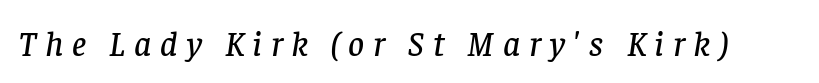
A bare baseline throughout the passage. Slant detected: the letters are inclined. Tracking value appears strongly positive — letters spread wide. Old-style or modern, the face here clearly has serifs. Each letter keeps its own natural width here, so spacing adapts to shape.
